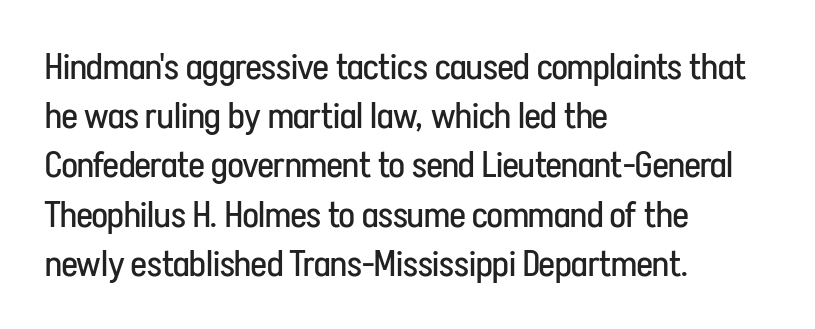
The image shows 37 px regular-weight, condensed sans-serif type, upright; set left-aligned, normal line spacing (1.33x), normal letter spacing, not underlined; low stroke contrast and a medium x-height.
